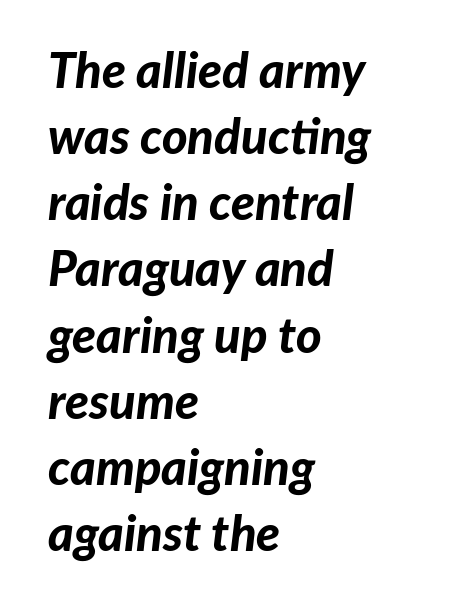
Q: Is the text bold? A: Yes.
Q: Is the text italic (slanted)? A: Yes, it leans right by about 7 degrees.
Q: Is the text underlined? A: No.
Q: How is the paragraph aligned? A: Left-aligned.
Q: Is the spacing between letters normal or unusually wide? A: Normal.
Q: Is the spacing between lines tight, normal or loose? A: Normal.
Q: Width (condensed, normal, or wide)? A: Normal.
Q: Stroke contrast? A: Low.
Q: x-height? A: Medium.
Q: Monospaced? A: No.
